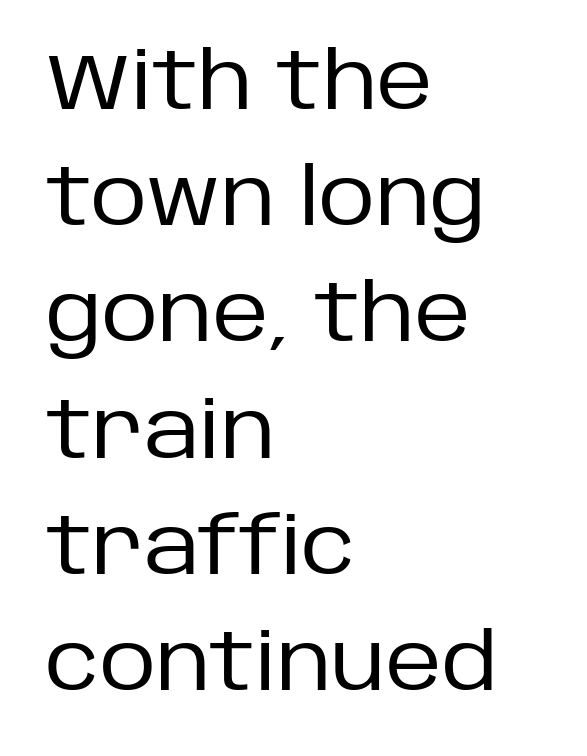
Words float on clear page, feet unadorned. Line starts are locked; line ends wander. Is this a heavy cut? Hardly; it is regular or lighter. You can tell it's not italic because the verticals are truly vertical.
